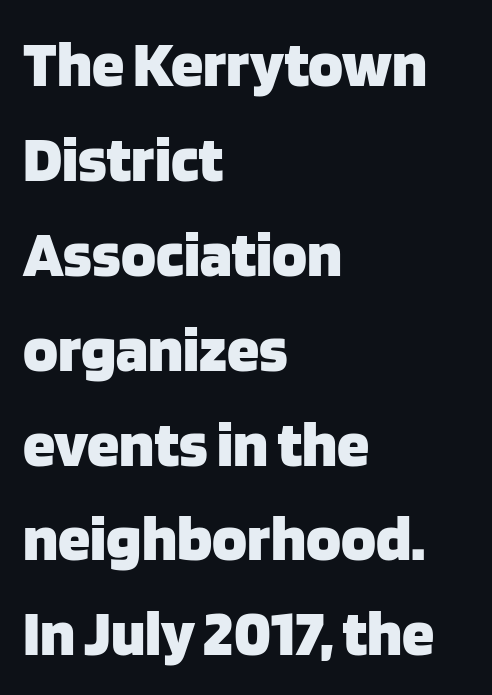
Bold? Absolutely — the strokes are thick and heavy. Interline gaps are of average width in this sample. This rendering leaves character spacing at its baseline value. Short and long lines alike share a common starting point at left.
